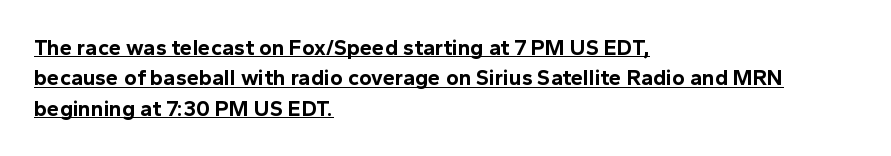
{"italic": "no", "bold": "yes", "underline": "yes", "align": "left", "line_spacing": "normal", "line_spacing_ratio": 1.38, "letter_spacing": "normal", "letter_spacing_em": 0.0, "glyph_px": 22}
